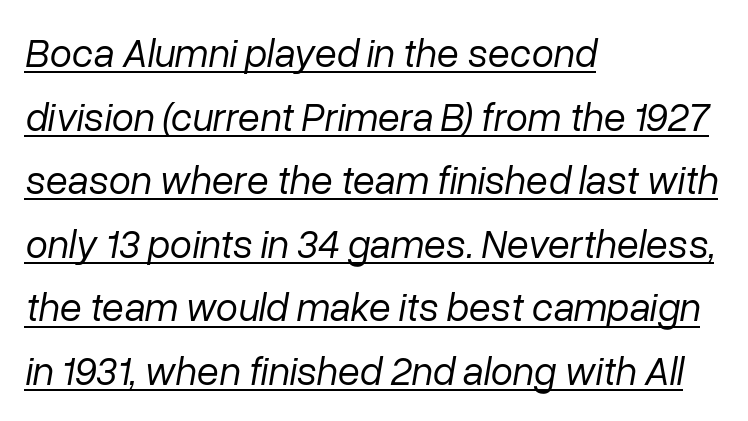
{"italic": "yes", "lean": "right", "slant_degrees": 10, "bold": "no", "weight": "regular", "width": "normal", "stroke_contrast": "low", "x_height": "medium", "monospaced": "no", "underline": "yes", "align": "left", "line_spacing": "normal", "line_spacing_ratio": 1.59, "letter_spacing": "normal", "letter_spacing_em": 0.0, "glyph_px": 40}
